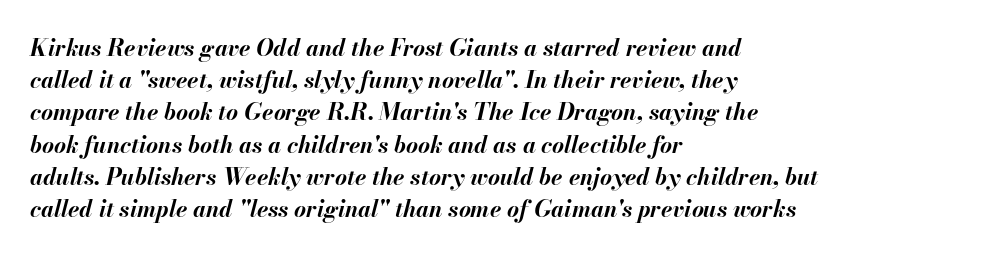
{"italic": "yes", "lean": "right", "slant_degrees": 13, "bold": "yes", "underline": "no", "align": "left", "line_spacing": "normal", "line_spacing_ratio": 1.4, "letter_spacing": "normal", "letter_spacing_em": 0.0, "glyph_px": 23}
